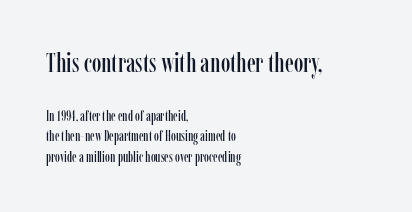
{"italic": "no", "underline": "no", "align": "left", "line_spacing": "normal", "line_spacing_ratio": 1.46, "letter_spacing": "normal", "letter_spacing_em": 0.0, "larger_block": "first", "size_ratio": 1.93, "glyph_px": 27}
